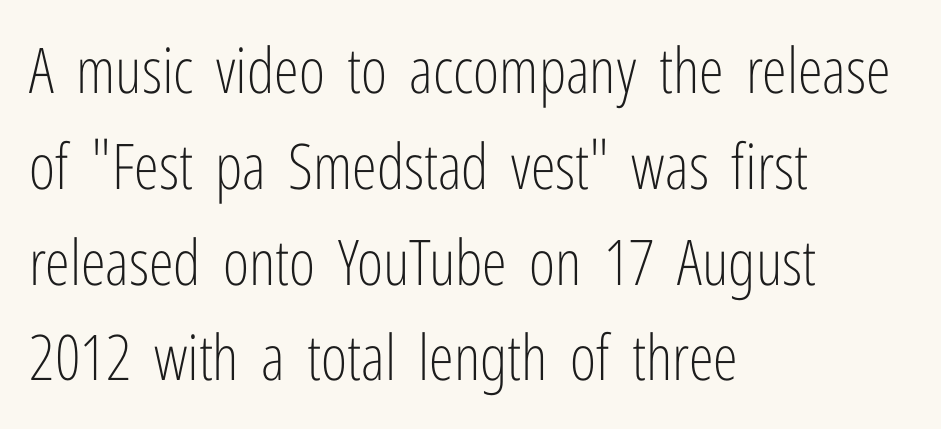
Q: Is the text bold? A: No.
Q: Is the text italic (slanted)? A: No, it is upright.
Q: Is the typeface a serif or a sans-serif typeface? A: Sans-serif.
Q: Is the text underlined? A: No.
Q: How is the paragraph aligned? A: Left-aligned.
Q: Is the spacing between letters normal or unusually wide? A: Normal.
Q: Is the spacing between lines tight, normal or loose? A: Normal.
Q: Width (condensed, normal, or wide)? A: Condensed.
Q: Stroke contrast? A: Low.
Q: x-height? A: Medium.
Q: Monospaced? A: No.
